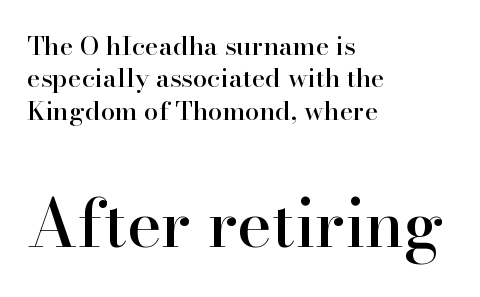
The image shows 66 px serif type, upright; set left-aligned, normal line spacing (1.25x), normal letter spacing, not underlined; the second (bottom) block is 2.54x larger; high stroke contrast and a small x-height.
